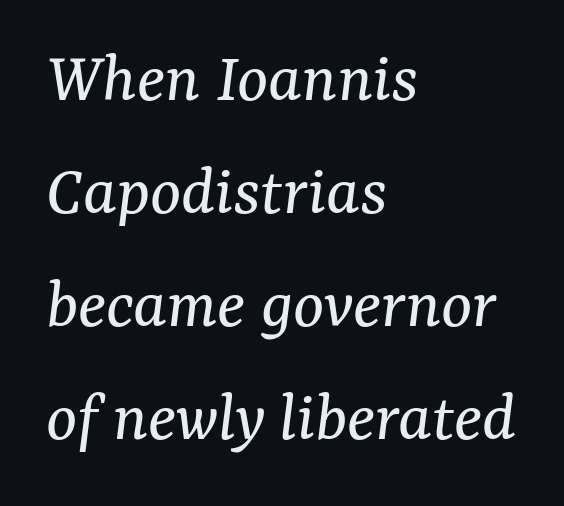
{"serif": "yes", "italic": "yes", "lean": "right", "slant_degrees": 7, "bold": "no", "weight": "regular", "width": "normal", "stroke_contrast": "medium", "x_height": "medium", "monospaced": "no", "underline": "no", "align": "left", "line_spacing": "normal", "line_spacing_ratio": 1.55, "letter_spacing": "normal", "letter_spacing_em": 0.0, "glyph_px": 73}
